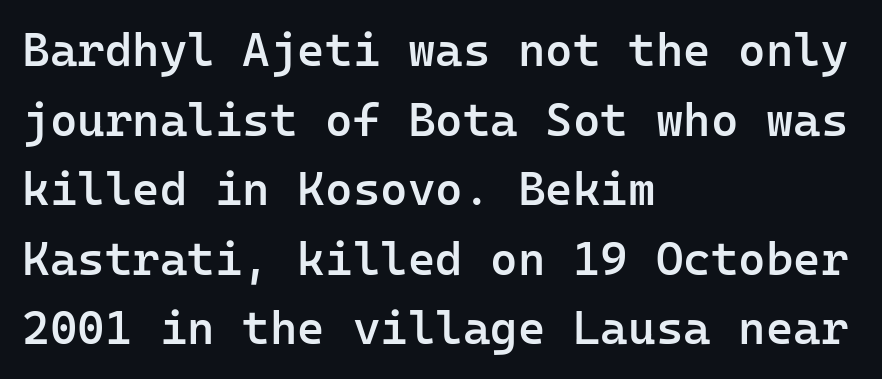
{"serif": "no", "italic": "no", "bold": "semi", "weight": "semibold", "width": "normal", "stroke_contrast": "low", "x_height": "medium", "monospaced": "yes", "underline": "no", "align": "left", "line_spacing": "normal", "line_spacing_ratio": 1.48, "letter_spacing": "normal", "letter_spacing_em": 0.0, "glyph_px": 47}
